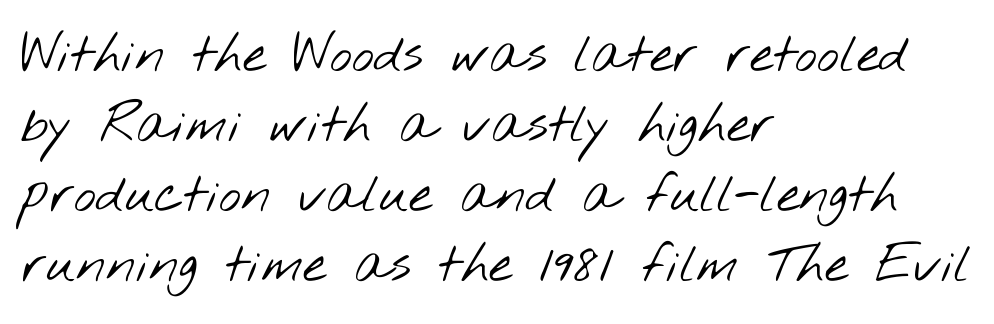
{"serif": "no", "bold": "no", "weight": "light", "width": "wide", "stroke_contrast": "low", "x_height": "small", "monospaced": "no", "underline": "no", "align": "left", "line_spacing": "normal", "line_spacing_ratio": 1.32, "letter_spacing": "normal", "letter_spacing_em": 0.0, "glyph_px": 53}
